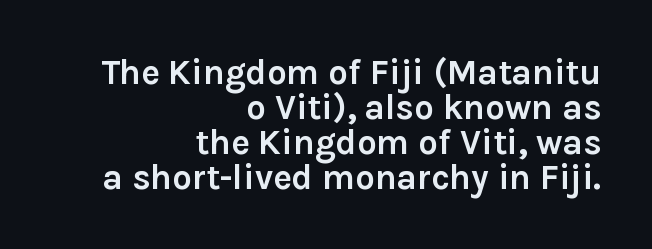
These lines carry a lot of weight — the face is fully bold. Nope, no serifs anywhere on these letters. Compared with typical paragraphs, the rows here are closer together. Visually the block forms a straight wall on the right and a jagged coastline on the left. Descender tails drop into unmarked territory.
